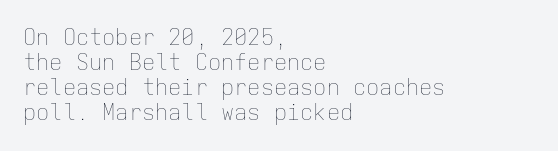
The foot of each line stays bare and open. The paragraph shown leans on its left margin. Standard letterfit; no display-style spreading of the glyphs. These glyphs show unthickened strokes, regular width or finer. Each new line begins almost immediately beneath the previous one.
